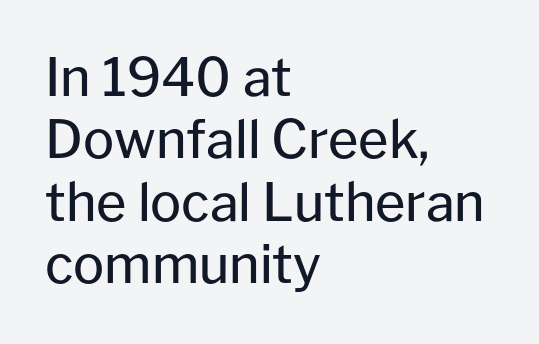
{"serif": "no", "italic": "no", "bold": "no", "weight": "regular", "width": "normal", "stroke_contrast": "low", "x_height": "medium", "monospaced": "no", "underline": "no", "align": "left", "line_spacing_ratio": 1.2, "letter_spacing": "normal", "letter_spacing_em": 0.0, "glyph_px": 52}
